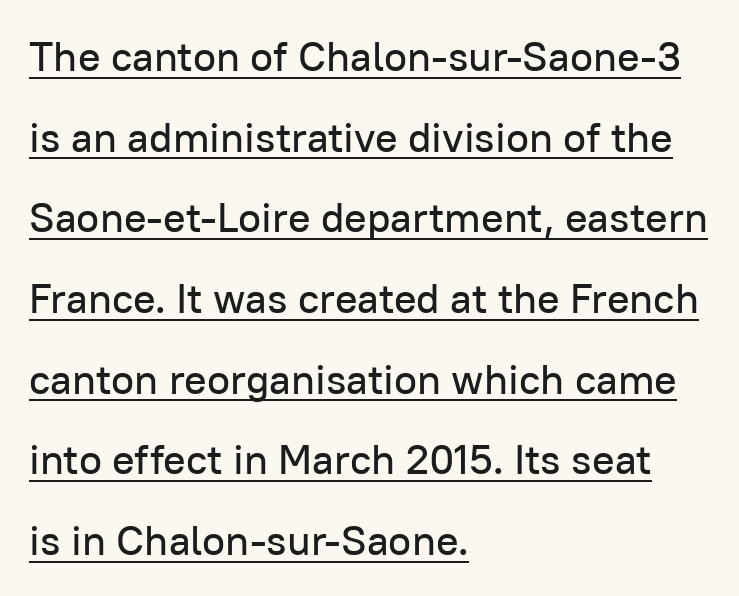
{"serif": "no", "italic": "no", "width": "normal", "stroke_contrast": "low", "x_height": "medium", "monospaced": "no", "underline": "yes", "align": "left", "line_spacing": "loose", "line_spacing_ratio": 1.92, "letter_spacing": "normal", "letter_spacing_em": 0.0, "glyph_px": 42}
